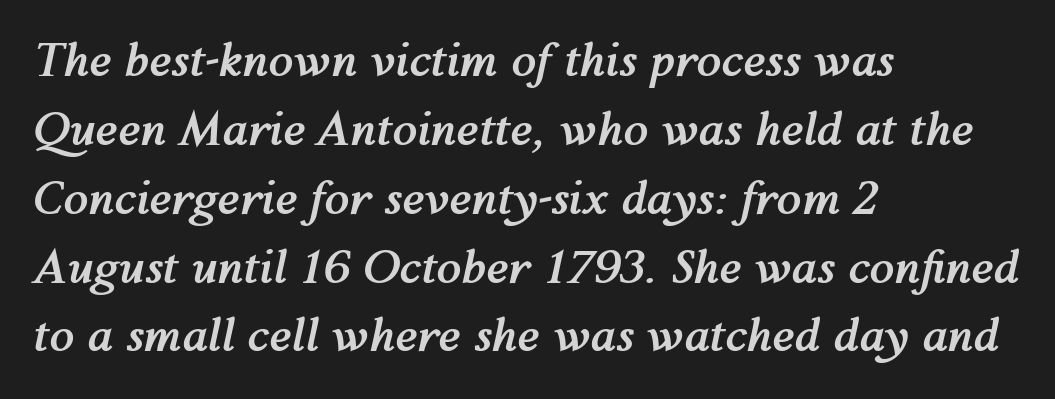
Q: Is the text bold? A: Yes.
Q: Is the text italic (slanted)? A: Yes, it leans right by about 12 degrees.
Q: Is the text underlined? A: No.
Q: How is the paragraph aligned? A: Left-aligned.
Q: Is the spacing between letters normal or unusually wide? A: Normal.
Q: Is the spacing between lines tight, normal or loose? A: Normal.
Q: Width (condensed, normal, or wide)? A: Normal.
Q: Stroke contrast? A: Medium.
Q: x-height? A: Medium.
Q: Monospaced? A: No.
